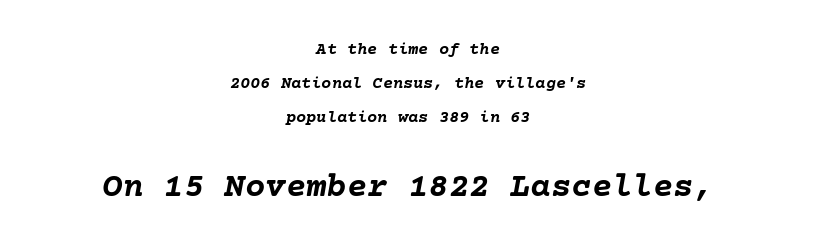
{"italic": "yes", "lean": "right", "slant_degrees": 10, "bold": "yes", "weight": "semibold", "width": "normal", "stroke_contrast": "low", "x_height": "medium", "underline": "no", "align": "center", "line_spacing": "loose", "line_spacing_ratio": 1.99, "letter_spacing": "normal", "letter_spacing_em": 0.0, "larger_block": "second", "size_ratio": 2.0, "glyph_px": 34}
